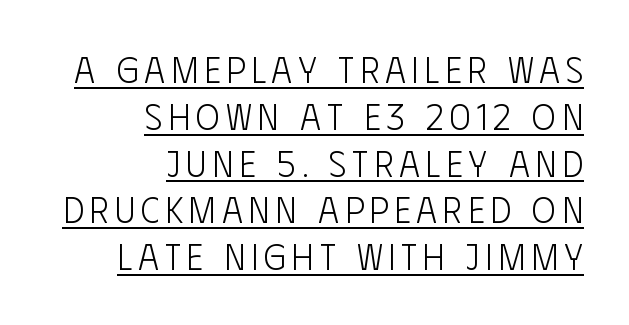
Q: Is the text bold? A: No.
Q: Is the text italic (slanted)? A: No, it is upright.
Q: Is the typeface a serif or a sans-serif typeface? A: Sans-serif.
Q: Is the text underlined? A: Yes.
Q: How is the paragraph aligned? A: Right-aligned.
Q: Is the spacing between lines tight, normal or loose? A: Normal.
Q: Width (condensed, normal, or wide)? A: Condensed.
Q: Stroke contrast? A: Low.
Q: x-height? A: Large.
Q: Monospaced? A: No.
